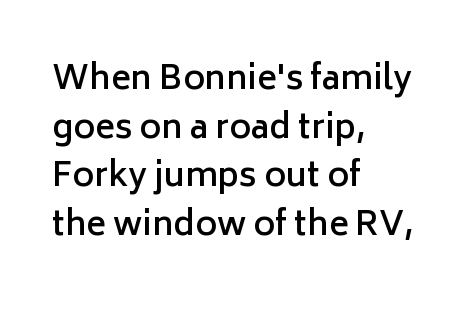
Here the designer chose a conventional face with non-uniform glyph widths. A somewhat darkened texture: the type is semibold rather than bold. The typography opts for an upright posture over an oblique one. Spacing between characters is what you'd get straight out of the box. What's the leading like? Ordinary, nothing unusual.
